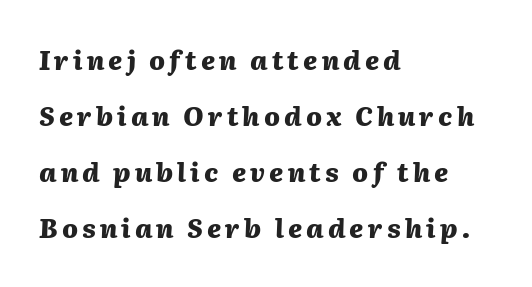
The image shows 26 px bold type, italic (leaning right); set left-aligned, loose line spacing (2.16x), not underlined.
